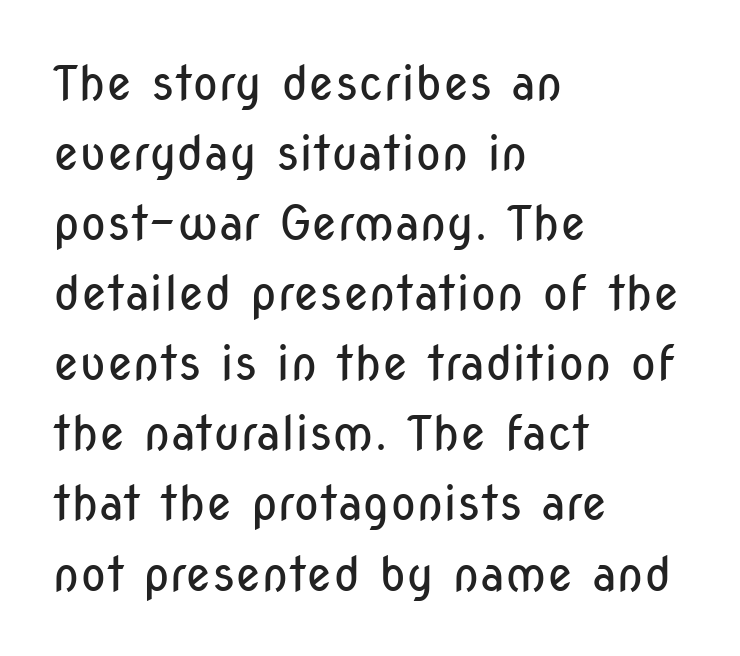
{"serif": "no", "italic": "no", "bold": "no", "weight": "regular", "width": "condensed", "stroke_contrast": "low", "x_height": "medium", "monospaced": "no", "underline": "no", "align": "left", "line_spacing": "normal", "line_spacing_ratio": 1.46, "letter_spacing": "normal", "letter_spacing_em": 0.0, "glyph_px": 48}
